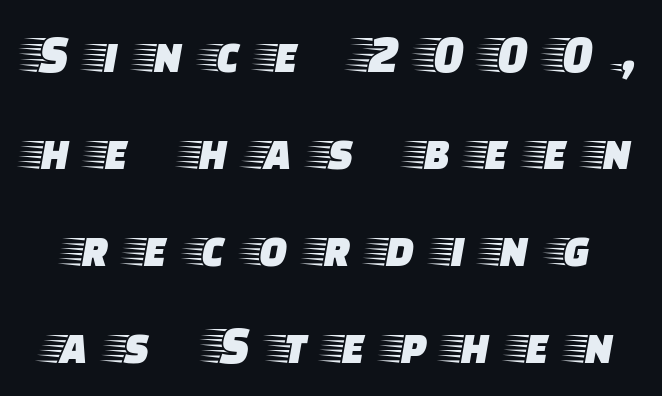
The image shows 53 px wide serif type; set line spacing 1.83x, unusually wide letter spacing (+0.45 em), not underlined; low stroke contrast and a large x-height.
